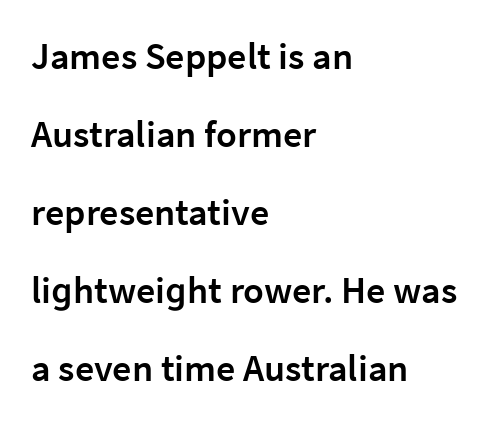
Is this a fixed-width face? No — the glyphs have proportional, varying widths. The compositor pushed each line to the left boundary. Each word holds together tightly as a unit, with standard inter-letter gaps. How heavy is the stroke? Medium-heavy — a semibold, shy of bold. Are there feet on the stems? There aren't — it's a sans.
